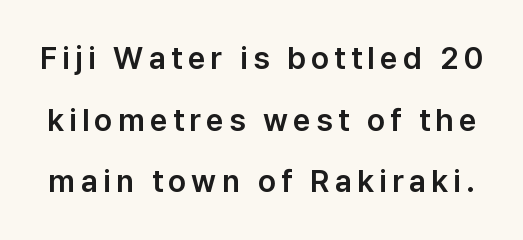
This sample uses an upright cut, with every glyph sitting square on the baseline. Quick note: interline space is abundant. A typesetter would call this proportional, since set widths differ per character. Each letter's strokes conclude bluntly, with no projecting serifs.
